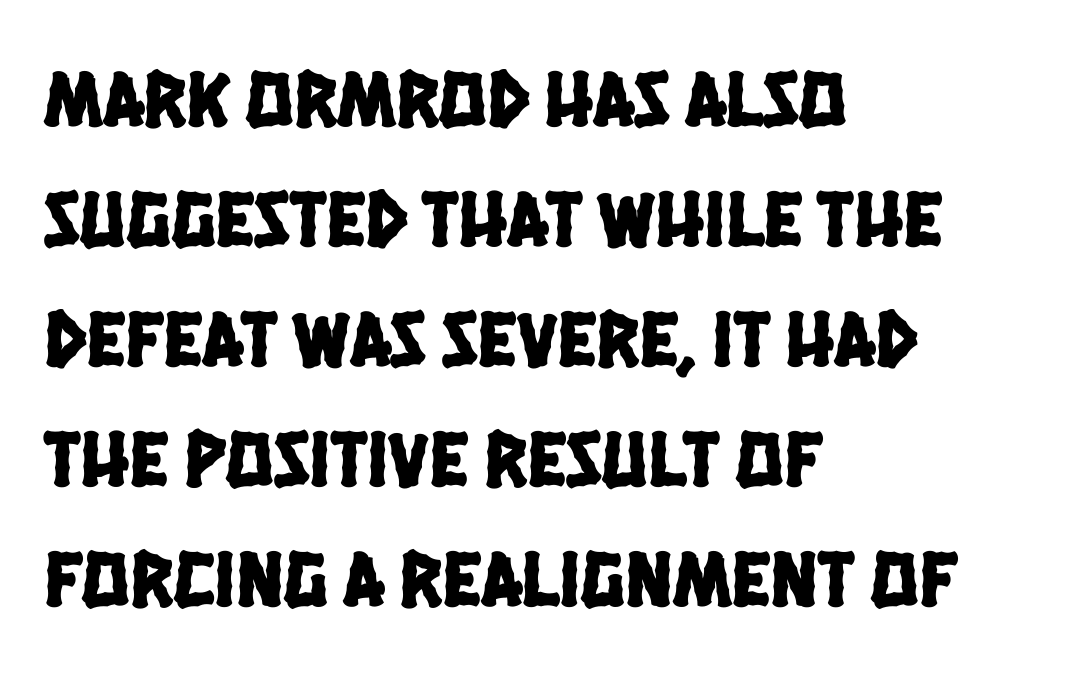
{"serif": "no", "width": "condensed", "stroke_contrast": "low", "x_height": "large", "monospaced": "no", "underline": "no", "align": "left", "line_spacing": "normal", "line_spacing_ratio": 1.5, "letter_spacing": "normal", "letter_spacing_em": 0.0, "glyph_px": 80}
